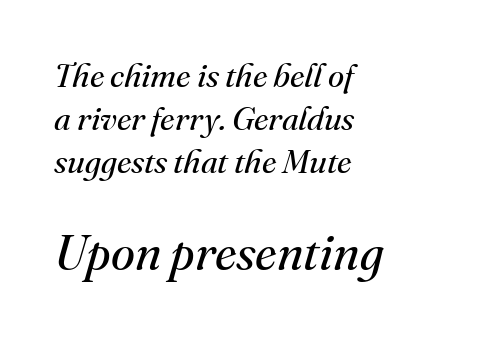
{"serif": "yes", "italic": "yes", "lean": "right", "slant_degrees": 16, "bold": "no", "weight": "regular", "width": "normal", "stroke_contrast": "medium", "x_height": "small", "monospaced": "no", "underline": "no", "align": "left", "line_spacing": "normal", "line_spacing_ratio": 1.3, "letter_spacing": "normal", "letter_spacing_em": 0.0, "larger_block": "second", "size_ratio": 1.48, "glyph_px": 49}
